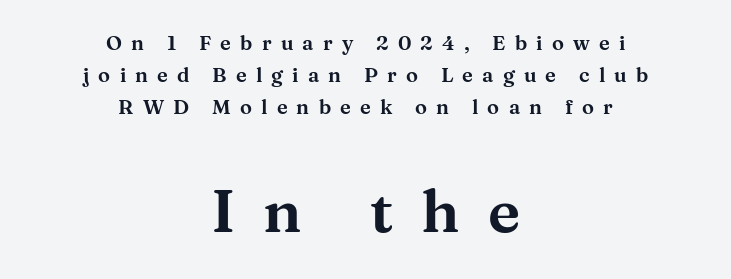
The image shows 60 px wide serif type, upright; set centered, normal line spacing (1.59x), unusually wide letter spacing (+0.46 em), not underlined; the second (bottom) block is 3.0x larger; medium stroke contrast and a medium x-height.
